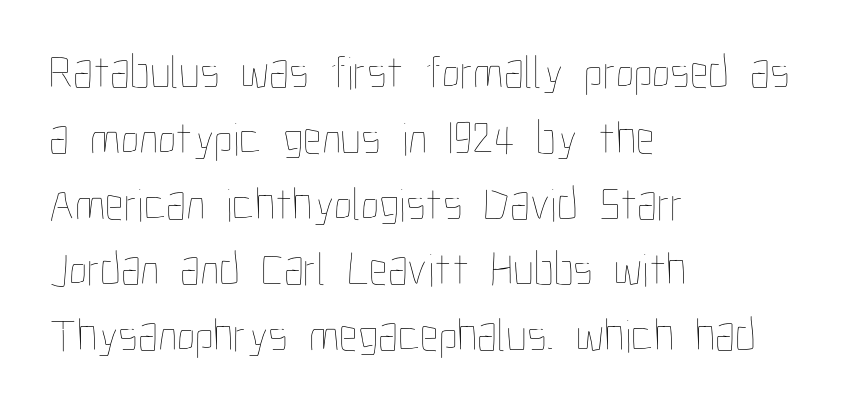
Q: Is the text bold? A: No.
Q: Is the text italic (slanted)? A: No, it is upright.
Q: Is the text underlined? A: No.
Q: How is the paragraph aligned? A: Left-aligned.
Q: Is the spacing between letters normal or unusually wide? A: Normal.
Q: Is the spacing between lines tight, normal or loose? A: Normal.
Q: Width (condensed, normal, or wide)? A: Condensed.
Q: Stroke contrast? A: Low.
Q: x-height? A: Medium.
Q: Monospaced? A: No.
